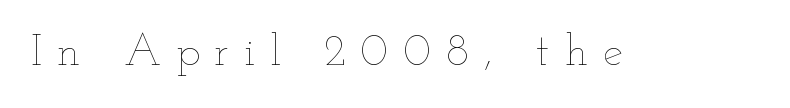
Every character sits straight up, as roman type does. The face looks like a standard text weight, possibly lighter. Looks like regular typesetting: each glyph gets only the width it needs. The letterforms stand isolated, each surrounded by extra space.
